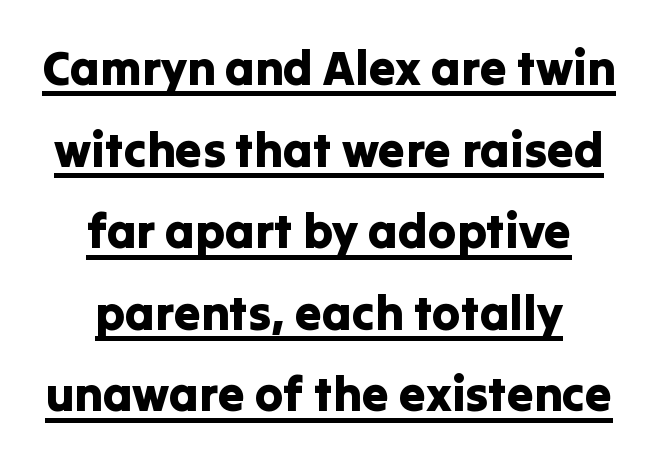
{"serif": "no", "italic": "no", "width": "normal", "stroke_contrast": "low", "x_height": "medium", "monospaced": "no", "underline": "yes", "align": "center", "line_spacing": "normal", "line_spacing_ratio": 1.7, "letter_spacing": "normal", "letter_spacing_em": 0.0, "glyph_px": 48}
